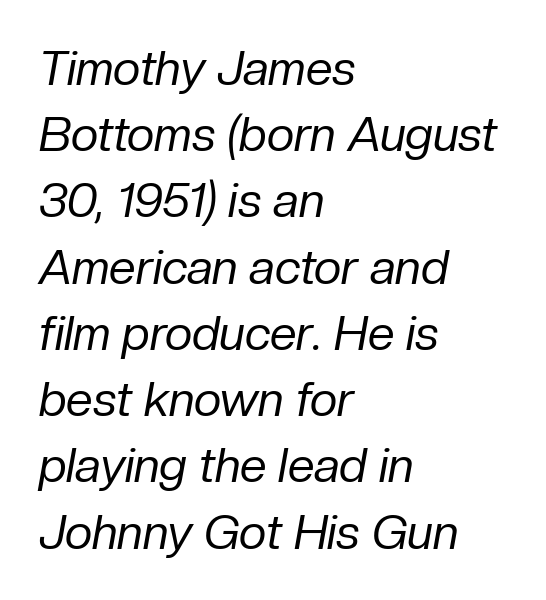
Words appear dense and cohesive because spacing is normal. Each line starts at the same left margin while the right side varies. The foot of each line stays bare and open. Every character sits at an angle, as italics do. A quiet, ordinary-to-light weight characterises the typeface.
